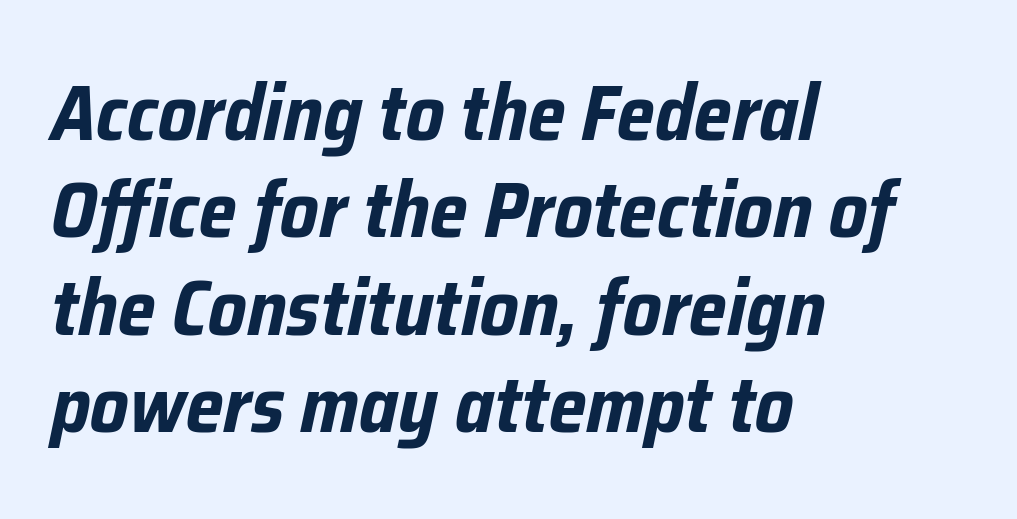
{"italic": "yes", "lean": "right", "slant_degrees": 12, "bold": "yes", "weight": "bold", "width": "condensed", "stroke_contrast": "low", "x_height": "medium", "monospaced": "no", "underline": "no", "align": "left", "line_spacing": "normal", "line_spacing_ratio": 1.25, "letter_spacing": "normal", "letter_spacing_em": 0.0, "glyph_px": 78}
